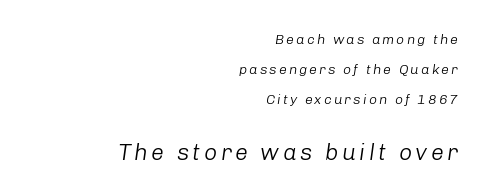
Q: Is the text bold? A: No.
Q: Is the text italic (slanted)? A: Yes, it leans right by about 8 degrees.
Q: Is the text underlined? A: No.
Q: How is the paragraph aligned? A: Right-aligned.
Q: Is the spacing between lines tight, normal or loose? A: Loose.
Q: Which block of text is set in a larger size, the first (top) or the second (bottom)? A: The second (bottom) one.
